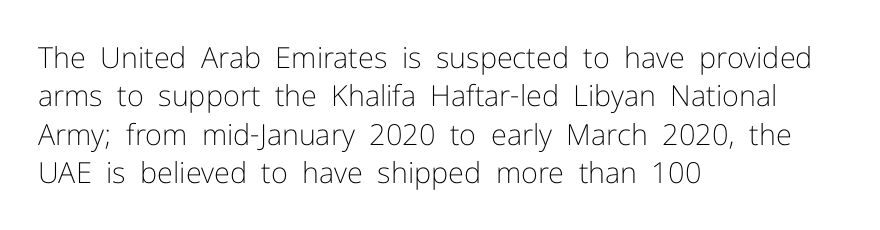
The image shows 29 px light sans-serif type, upright; set left-aligned, normal line spacing (1.32x), normal letter spacing, not underlined; low stroke contrast and a medium x-height.
